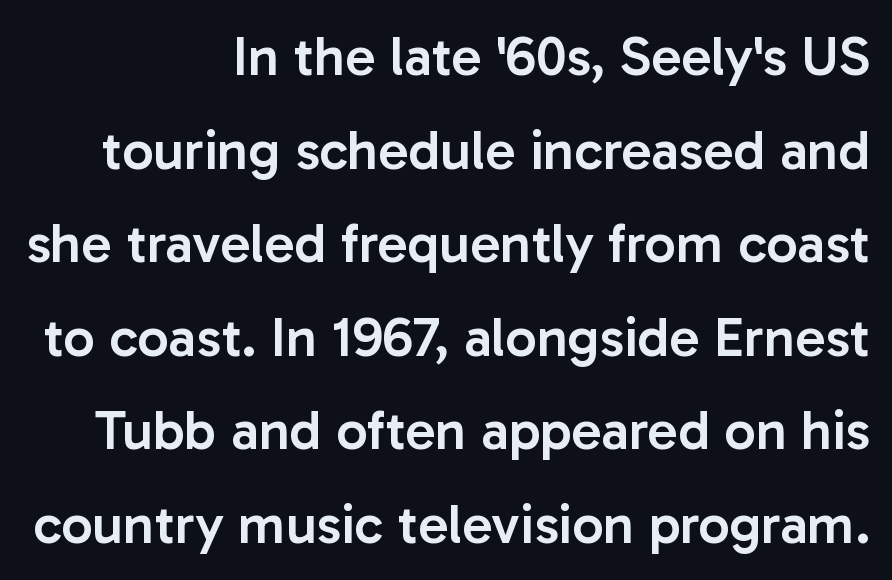
{"serif": "no", "italic": "no", "bold": "semi", "weight": "semibold", "width": "normal", "stroke_contrast": "low", "x_height": "medium", "monospaced": "no", "underline": "no", "align": "right", "line_spacing": "normal", "line_spacing_ratio": 1.67, "letter_spacing": "normal", "letter_spacing_em": 0.0, "glyph_px": 56}
